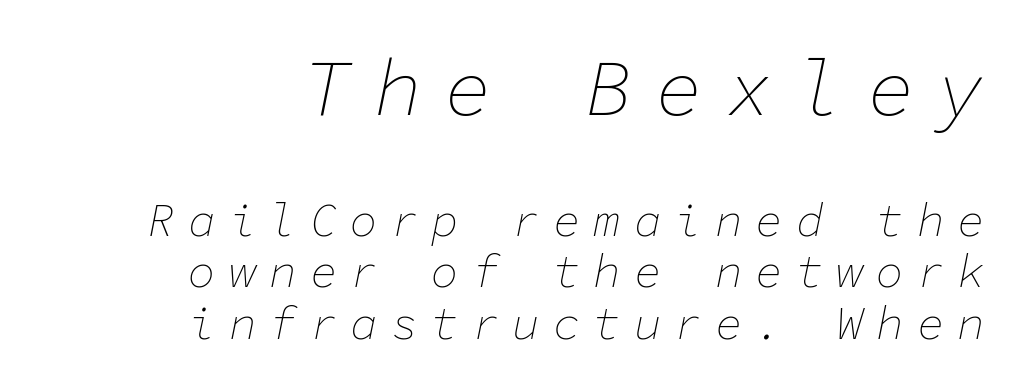
{"italic": "yes", "lean": "right", "slant_degrees": 11, "bold": "no", "weight": "thin", "width": "normal", "stroke_contrast": "low", "x_height": "medium", "monospaced": "yes", "underline": "no", "align": "right", "line_spacing": "tight", "line_spacing_ratio": 1.12, "letter_spacing": "wide", "letter_spacing_em": 0.28, "larger_block": "first", "size_ratio": 1.74, "glyph_px": 80}
